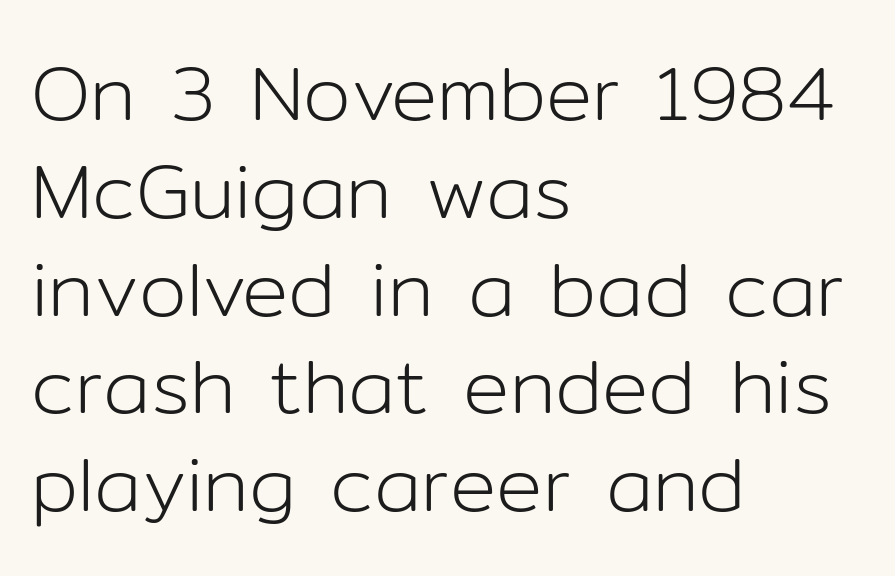
The image shows 77 px light sans-serif type, upright; set left-aligned, normal line spacing (1.27x), normal letter spacing, not underlined; low stroke contrast and a medium x-height.
